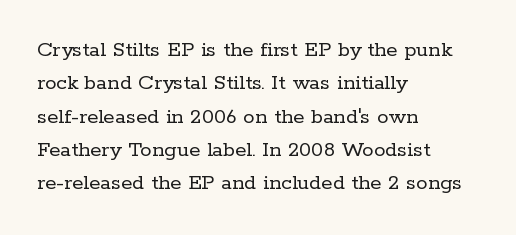
How would I describe the line gaps? Plain and ordinary. Just letters on the line, the space beneath them empty. Alignment: flush left. In terms of posture, this sample is upright.
